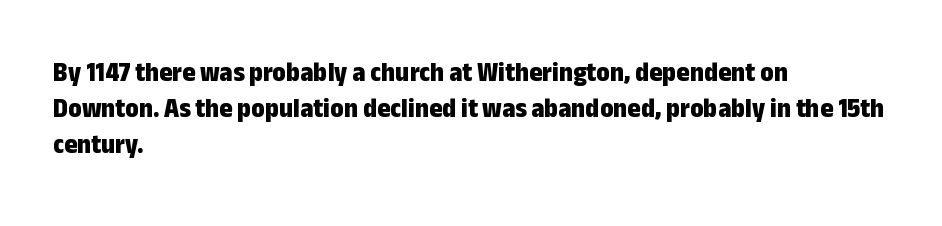
The image shows 28 px bold, condensed sans-serif type, upright; set left-aligned, normal line spacing (1.28x), normal letter spacing, not underlined; low stroke contrast and a medium x-height.
